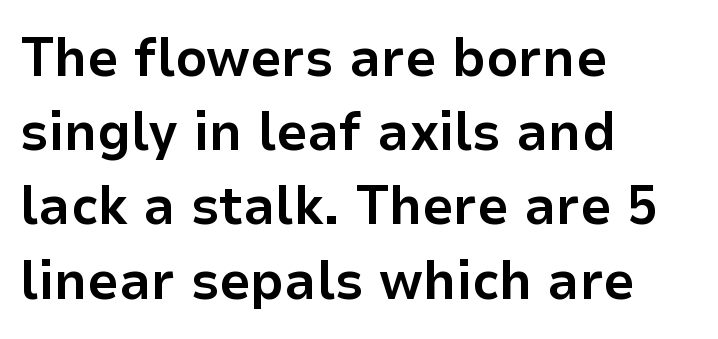
{"serif": "no", "italic": "no", "bold": "yes", "weight": "bold", "width": "normal", "stroke_contrast": "low", "x_height": "medium", "monospaced": "no", "underline": "no", "align": "left", "line_spacing": "normal", "line_spacing_ratio": 1.35, "letter_spacing": "normal", "letter_spacing_em": 0.0, "glyph_px": 55}
